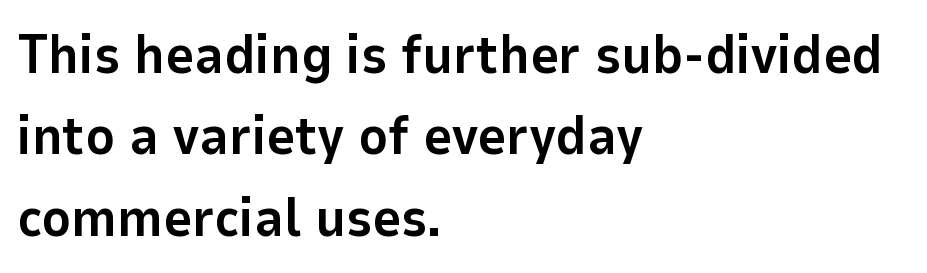
Q: Is the text bold? A: Yes.
Q: Is the text italic (slanted)? A: No, it is upright.
Q: Is the typeface a serif or a sans-serif typeface? A: Sans-serif.
Q: Is the text underlined? A: No.
Q: How is the paragraph aligned? A: Left-aligned.
Q: Is the spacing between letters normal or unusually wide? A: Normal.
Q: Is the spacing between lines tight, normal or loose? A: Normal.
Q: Width (condensed, normal, or wide)? A: Normal.
Q: Stroke contrast? A: Low.
Q: x-height? A: Medium.
Q: Monospaced? A: No.
